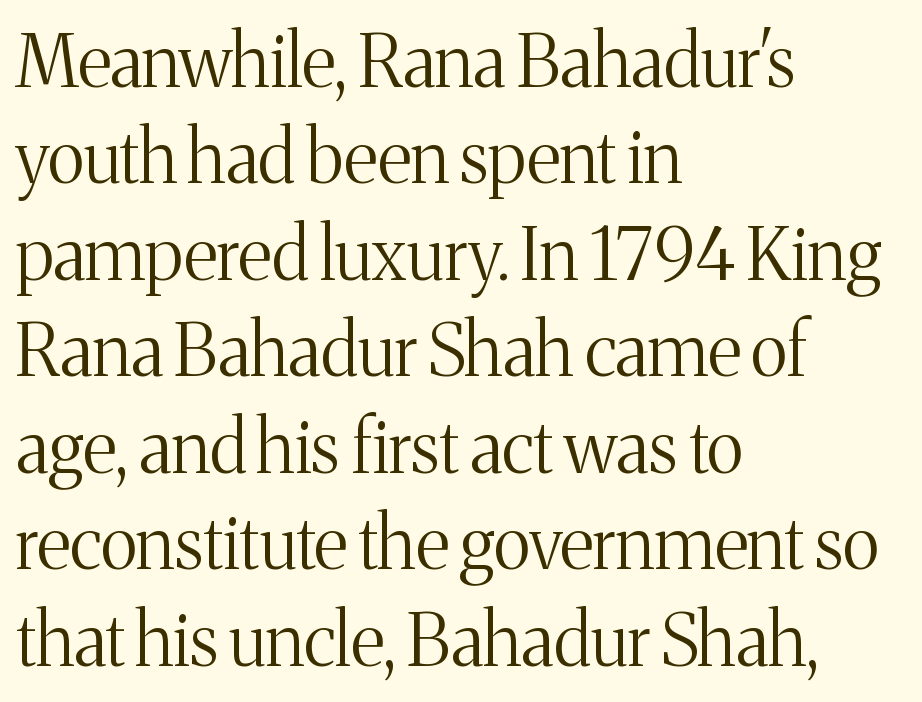
{"serif": "yes", "italic": "no", "bold": "no", "weight": "light", "width": "normal", "stroke_contrast": "medium", "x_height": "medium", "monospaced": "no", "underline": "no", "align": "left", "line_spacing": "normal", "line_spacing_ratio": 1.34, "letter_spacing": "normal", "letter_spacing_em": 0.0, "glyph_px": 72}
